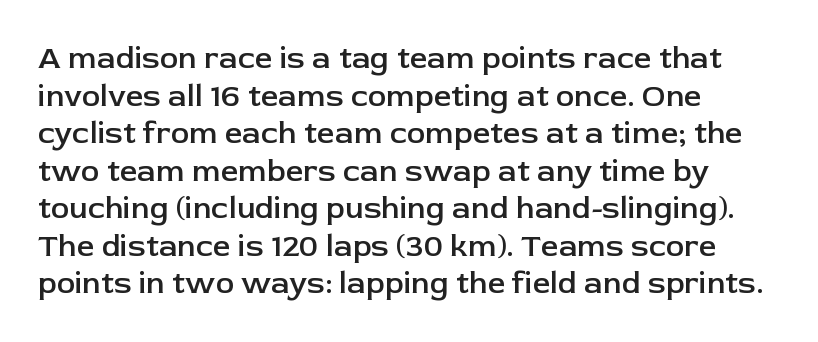
Compared with typical body copy, the letter spacing here is the same. The letters advance in unequal steps, a hallmark of proportional type. The typography opts for an upright posture over an oblique one. A clean baseline with only descenders dipping below it. A bit beefed up — I'd call it semibold rather than bold. Does the type have serifs? No, each stem ends abruptly.
